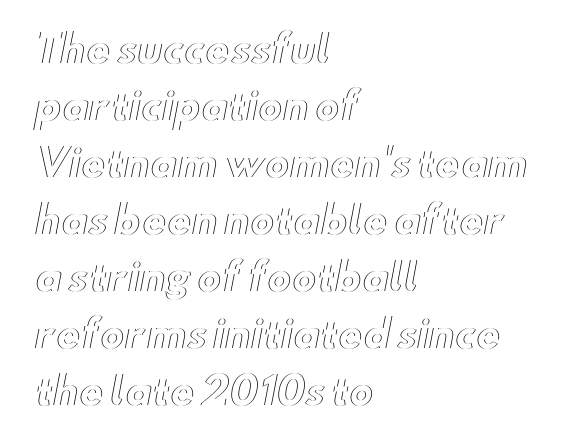
{"width": "wide", "x_height": "small", "monospaced": "no", "underline": "no", "align": "left", "line_spacing": "normal", "line_spacing_ratio": 1.54, "letter_spacing": "normal", "letter_spacing_em": 0.0, "glyph_px": 37}
